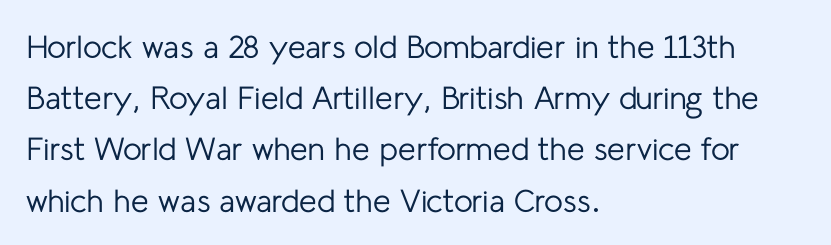
The image shows 32 px regular-weight sans-serif type, upright; set left-aligned, normal line spacing (1.6x), normal letter spacing, not underlined; low stroke contrast and a medium x-height.
